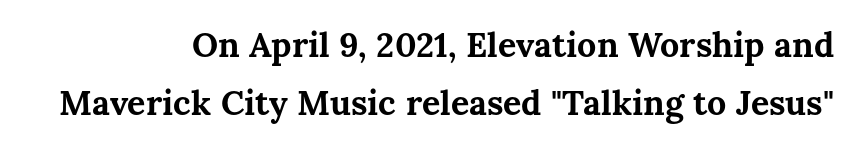
Q: Is the text bold? A: Yes.
Q: Is the text italic (slanted)? A: No, it is upright.
Q: Is the text underlined? A: No.
Q: How is the paragraph aligned? A: Right-aligned.
Q: Is the spacing between letters normal or unusually wide? A: Normal.
Q: Is the spacing between lines tight, normal or loose? A: Normal.
Q: Width (condensed, normal, or wide)? A: Normal.
Q: Stroke contrast? A: Medium.
Q: x-height? A: Medium.
Q: Monospaced? A: No.
